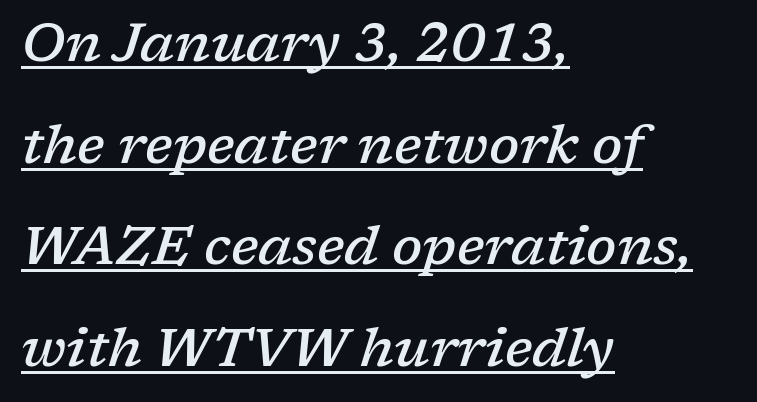
Q: Is the text bold? A: Semi-bold.
Q: Is the text italic (slanted)? A: Yes, it leans right by about 17 degrees.
Q: Is the typeface a serif or a sans-serif typeface? A: Serif.
Q: Is the text underlined? A: Yes.
Q: How is the paragraph aligned? A: Left-aligned.
Q: Is the spacing between letters normal or unusually wide? A: Normal.
Q: Width (condensed, normal, or wide)? A: Normal.
Q: Stroke contrast? A: Low.
Q: x-height? A: Medium.
Q: Monospaced? A: No.
